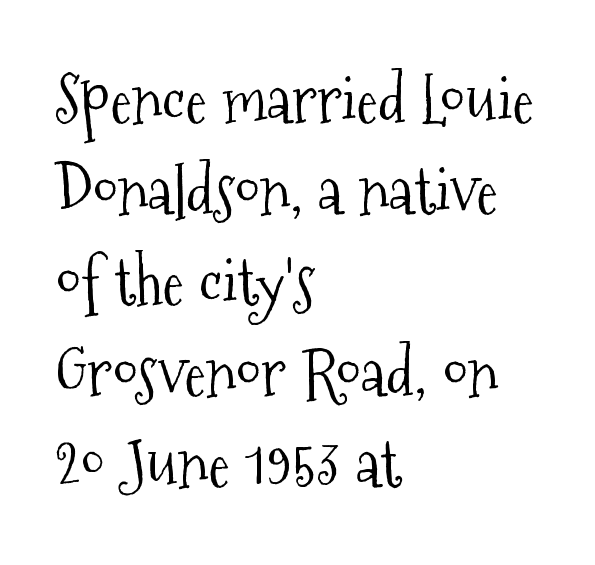
{"serif": "yes", "italic": "no", "bold": "no", "weight": "light", "width": "condensed", "stroke_contrast": "medium", "x_height": "medium", "monospaced": "no", "underline": "no", "align": "left", "line_spacing": "normal", "line_spacing_ratio": 1.4, "letter_spacing": "normal", "letter_spacing_em": 0.0, "glyph_px": 65}
